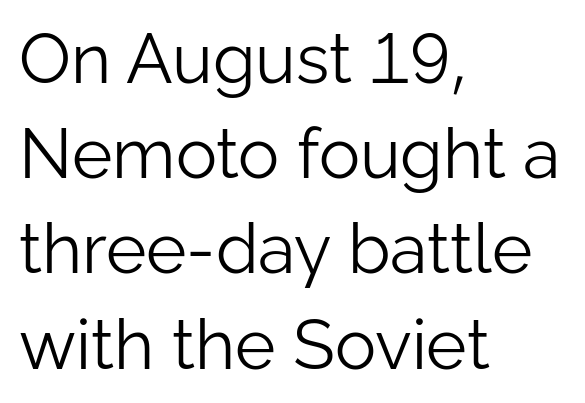
Notice how the passage keeps a crisp vertical edge on the left only. The letters carry no serifs — their stems end cleanly without finishing strokes. Varying glyph widths throughout — classic text-font behaviour. The type sits square on the baseline with zero lean. No word sits above an underline.
